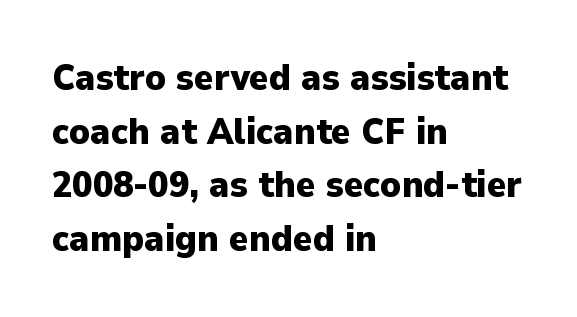
Q: Is the text bold? A: Yes.
Q: Is the text italic (slanted)? A: No, it is upright.
Q: Is the typeface a serif or a sans-serif typeface? A: Sans-serif.
Q: Is the text underlined? A: No.
Q: How is the paragraph aligned? A: Left-aligned.
Q: Is the spacing between letters normal or unusually wide? A: Normal.
Q: Is the spacing between lines tight, normal or loose? A: Normal.
Q: Width (condensed, normal, or wide)? A: Normal.
Q: Stroke contrast? A: Low.
Q: x-height? A: Medium.
Q: Monospaced? A: No.
